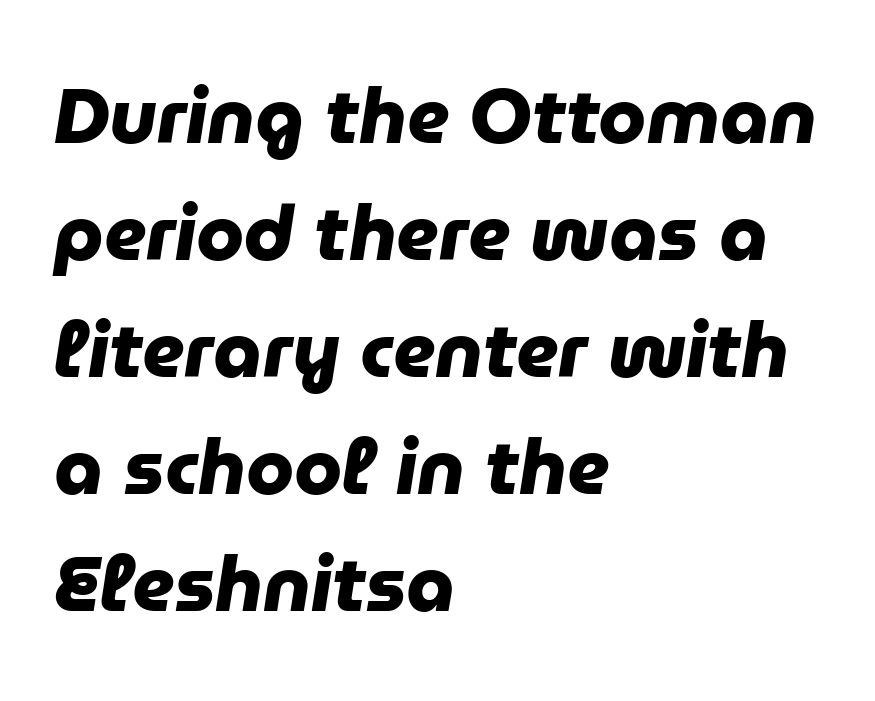
{"serif": "no", "bold": "yes", "weight": "heavy", "width": "normal", "stroke_contrast": "low", "x_height": "medium", "monospaced": "no", "underline": "no", "align": "left", "line_spacing": "normal", "line_spacing_ratio": 1.52, "letter_spacing": "normal", "letter_spacing_em": 0.0, "glyph_px": 77}
